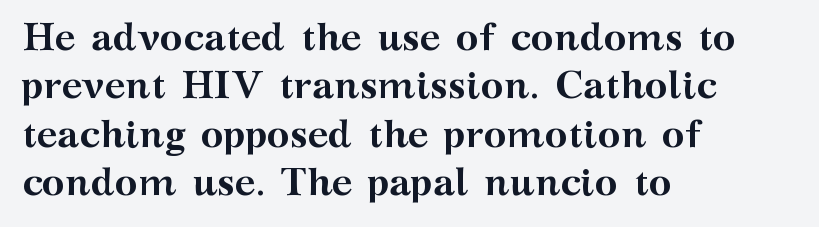
This is the regular roman posture of the typeface. The passage shown is emphatically bold. The zone under the glyphs is completely vacant. All the whitespace from short lines collects on the right. Character widths vary here, with narrow letters taking less room than wide ones.
